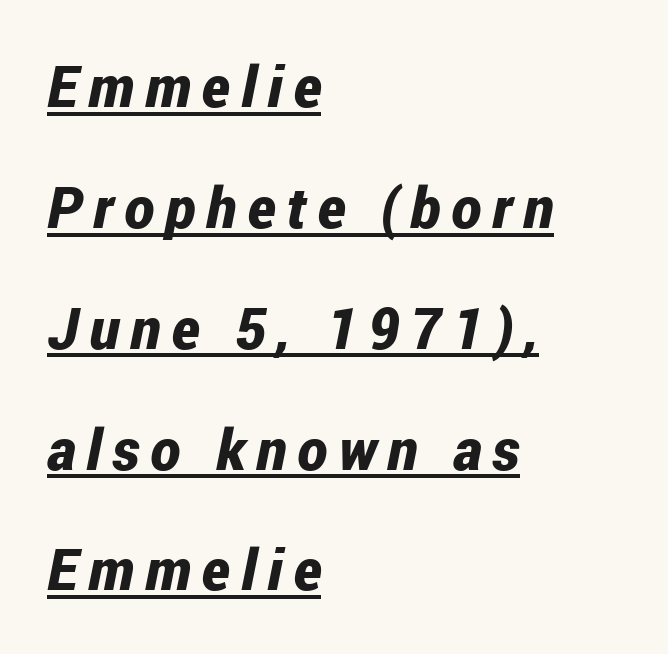
The image shows 57 px bold, condensed type, italic (leaning right); set left-aligned, loose line spacing (2.12x), underlined; low stroke contrast and a medium x-height.
